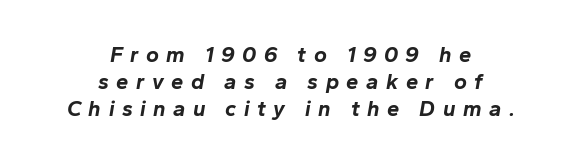
The image shows 22 px bold type, italic (leaning right); set centered, line spacing 1.22x, unusually wide letter spacing (+0.34 em), not underlined.
